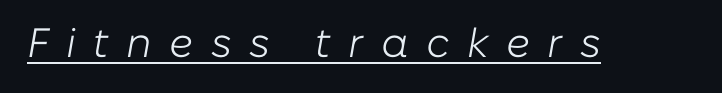
{"italic": "yes", "lean": "right", "slant_degrees": 10, "bold": "no", "weight": "light", "width": "normal", "stroke_contrast": "low", "x_height": "medium", "monospaced": "no", "underline": "yes", "letter_spacing": "wide", "letter_spacing_em": 0.42, "glyph_px": 41}
